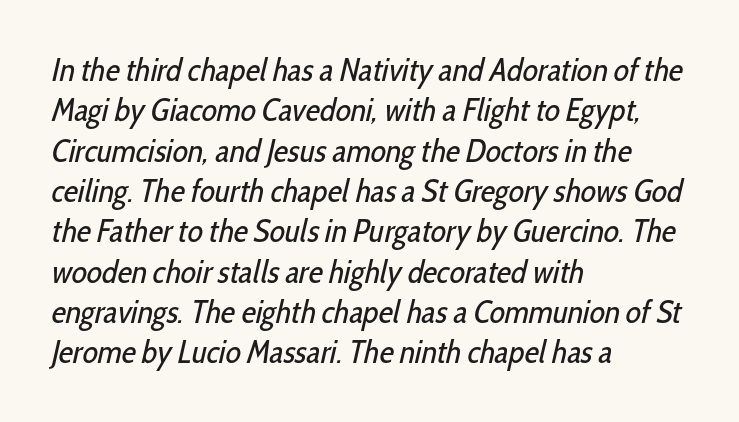
The image shows 32 px regular-weight, condensed sans-serif type; set left-aligned, normal line spacing (1.26x), normal letter spacing, not underlined; low stroke contrast and a medium x-height.
